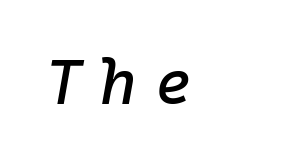
Q: Is the text italic (slanted)? A: Yes, it leans right by about 10 degrees.
Q: Is the text underlined? A: No.
Q: Is the spacing between letters normal or unusually wide? A: Unusually wide.
Q: Width (condensed, normal, or wide)? A: Normal.
Q: Stroke contrast? A: Low.
Q: x-height? A: Medium.
Q: Monospaced? A: Yes.
